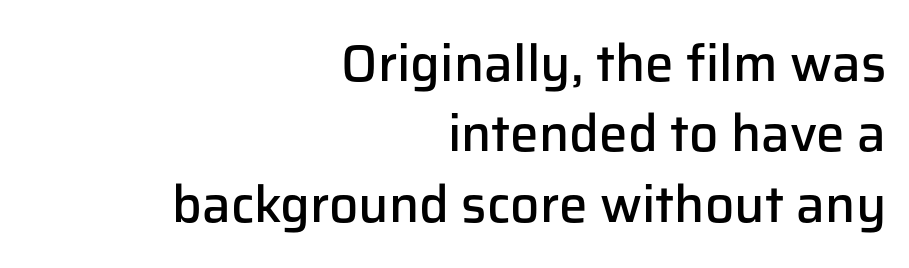
{"serif": "no", "italic": "no", "bold": "semi", "weight": "semibold", "width": "normal", "stroke_contrast": "low", "x_height": "medium", "monospaced": "no", "underline": "no", "align": "right", "line_spacing": "normal", "line_spacing_ratio": 1.38, "letter_spacing": "normal", "letter_spacing_em": 0.0, "glyph_px": 51}
